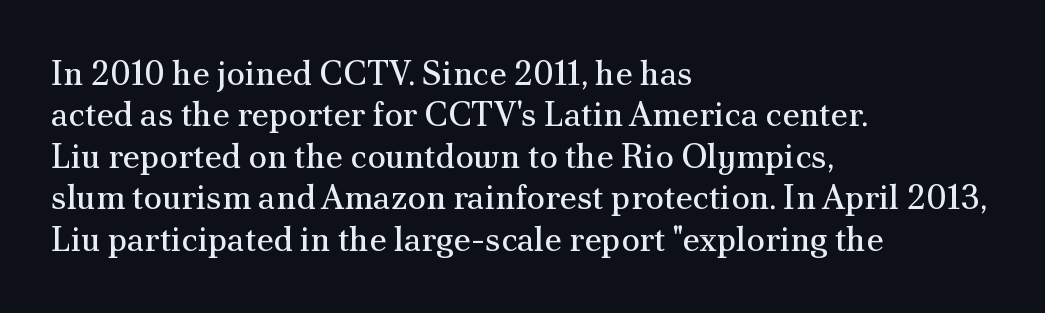
A clean baseline with only descenders dipping below it. Compared with typical body copy, the letter spacing here is the same. Character widths vary here, with narrow letters taking less room than wide ones. What kind of face is this? One with serifs. Horizontally, the lines are justified to the leading edge only. Ink coverage per letter is moderate at most.
